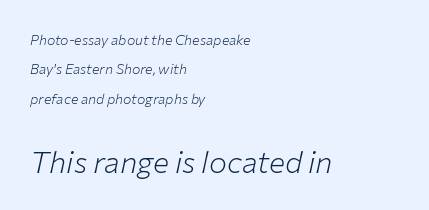
{"italic": "yes", "lean": "right", "slant_degrees": 12, "bold": "no", "weight": "light", "width": "normal", "stroke_contrast": "low", "x_height": "medium", "monospaced": "no", "underline": "no", "align": "left", "line_spacing": "loose", "line_spacing_ratio": 2.09, "letter_spacing": "normal", "letter_spacing_em": 0.0, "larger_block": "second", "size_ratio": 2.14, "glyph_px": 30}
